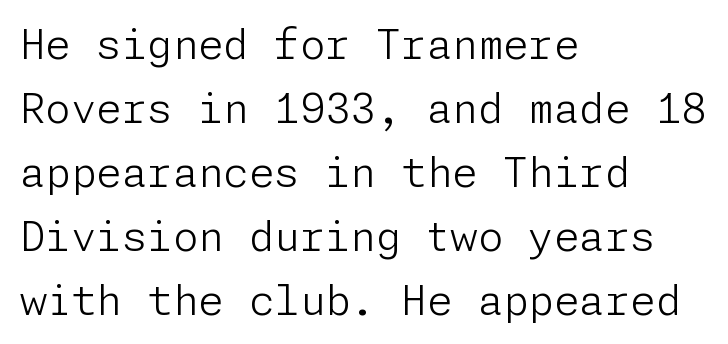
Nope, not italic — everything's standing straight. Is the type heavy? It reads as light-to-regular instead. Is this a sans? Yes — the strokes have no serifs. Here the glyphs are tracked normally, forming tight word shapes.
